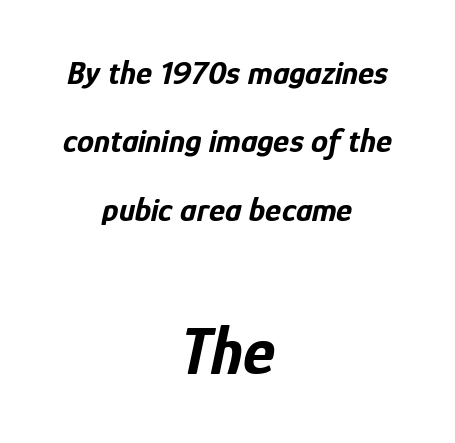
The image shows 68 px bold, condensed type, italic (leaning right); set centered, loose line spacing (2.01x), normal letter spacing, not underlined; the second (bottom) block is 2.0x larger; low stroke contrast and a medium x-height.
